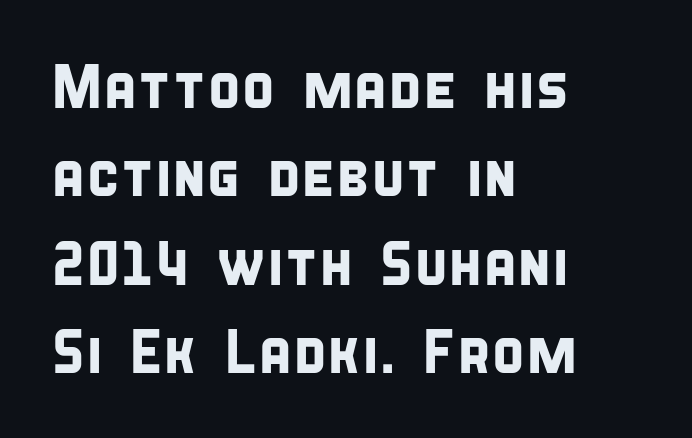
Q: Is the typeface a serif or a sans-serif typeface? A: Sans-serif.
Q: Is the text underlined? A: No.
Q: How is the paragraph aligned? A: Left-aligned.
Q: Is the spacing between letters normal or unusually wide? A: Normal.
Q: Is the spacing between lines tight, normal or loose? A: Normal.
Q: Width (condensed, normal, or wide)? A: Condensed.
Q: Stroke contrast? A: Low.
Q: x-height? A: Large.
Q: Monospaced? A: No.
